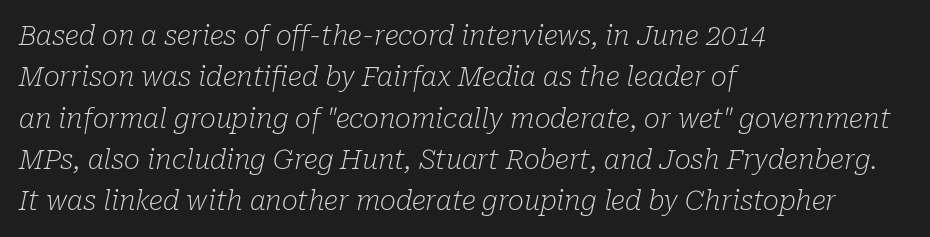
The face used here has a pronounced slope to its letters. The vertical gap from one line to the next is medium. The gaps between neighbouring characters are ordinary and unremarkable. No extra ink here — the face is not bold. Plain, unruled lines of type. Is the block centered? No — it sits flush against the left margin.
